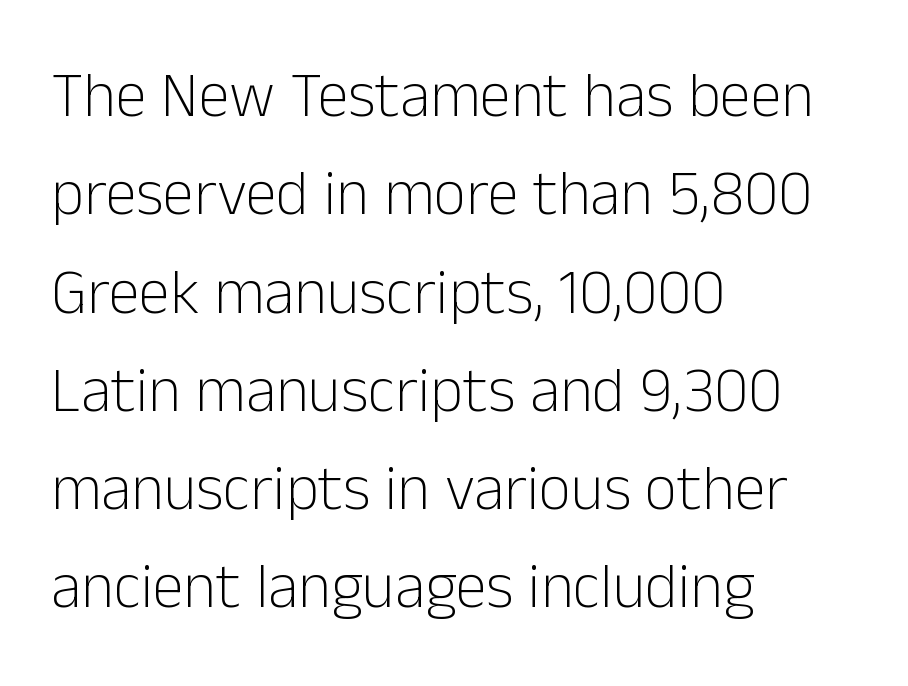
The image shows 63 px light sans-serif type, upright; set left-aligned, normal line spacing (1.56x), normal letter spacing, not underlined; low stroke contrast and a medium x-height.
